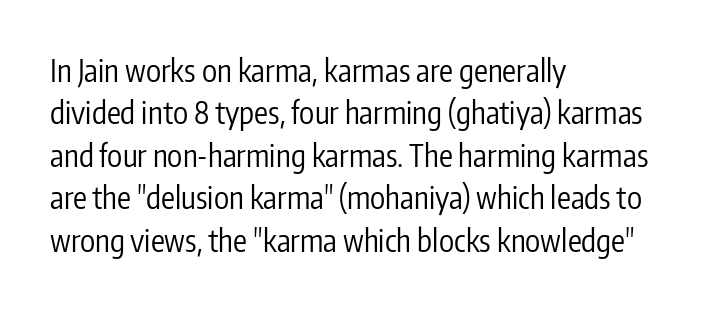
The image shows 31 px regular-weight, condensed sans-serif type, upright; set left-aligned, normal line spacing (1.37x), normal letter spacing, not underlined; low stroke contrast and a medium x-height.
